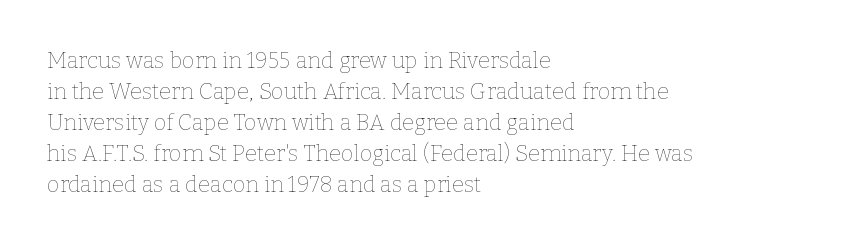
The words here are not underlined. Default kerning and tracking; the words read as compact shapes. The paragraph shown leans on its left margin. Posture: straight, roman, zero tilt. Vertical stems look standard width or narrower in stroke. Vertical spacing — default.
